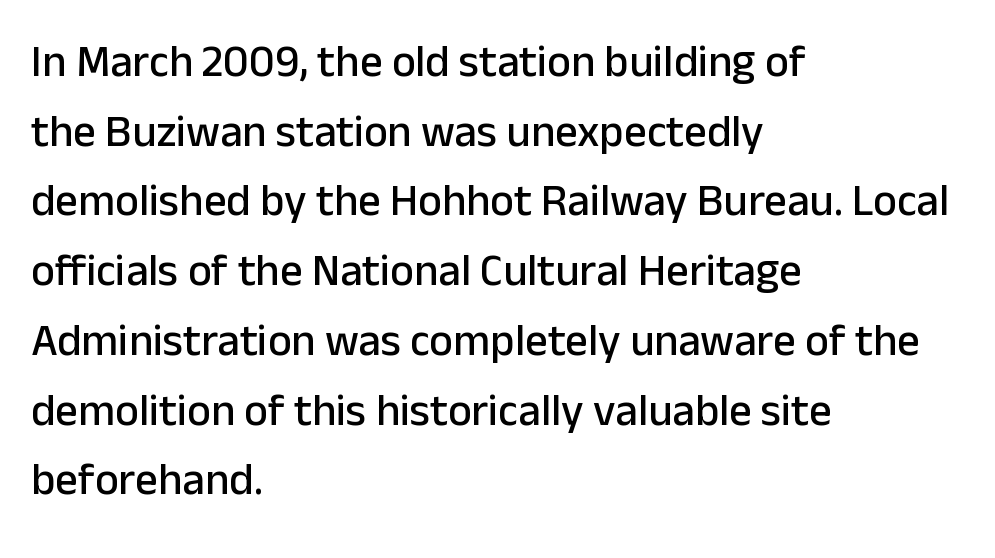
Q: Is the text italic (slanted)? A: No, it is upright.
Q: Is the typeface a serif or a sans-serif typeface? A: Sans-serif.
Q: Is the text underlined? A: No.
Q: How is the paragraph aligned? A: Left-aligned.
Q: Is the spacing between letters normal or unusually wide? A: Normal.
Q: Is the spacing between lines tight, normal or loose? A: Normal.
Q: Width (condensed, normal, or wide)? A: Normal.
Q: Stroke contrast? A: Low.
Q: x-height? A: Medium.
Q: Monospaced? A: No.
